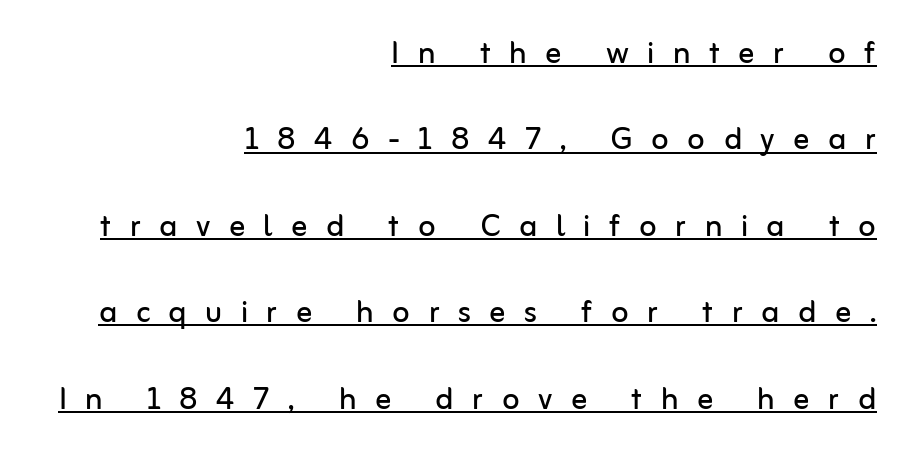
Q: Is the text bold? A: No.
Q: Is the text italic (slanted)? A: No, it is upright.
Q: Is the typeface a serif or a sans-serif typeface? A: Sans-serif.
Q: Is the text underlined? A: Yes.
Q: How is the paragraph aligned? A: Right-aligned.
Q: Is the spacing between letters normal or unusually wide? A: Unusually wide.
Q: Is the spacing between lines tight, normal or loose? A: Loose.
Q: Width (condensed, normal, or wide)? A: Normal.
Q: Stroke contrast? A: Low.
Q: x-height? A: Medium.
Q: Monospaced? A: No.
